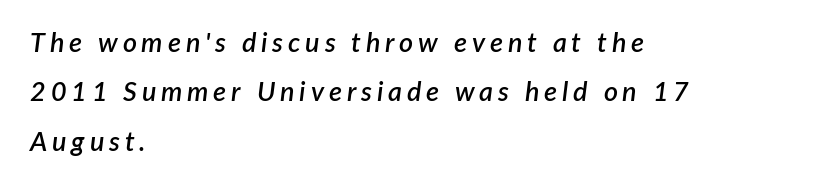
{"italic": "yes", "lean": "right", "slant_degrees": 7, "bold": "semi", "underline": "no", "align": "left", "line_spacing_ratio": 1.83, "glyph_px": 27}
